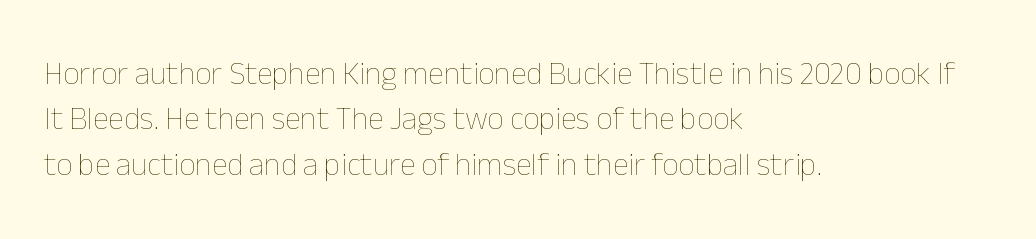
Vertically, the passage feels balanced, rows spaced as you'd expect. The specimen omits any rule beneath the text block's lines. The ragged edge is on the right, which tells us the setting is flush left. The type sits square on the baseline with zero lean.
